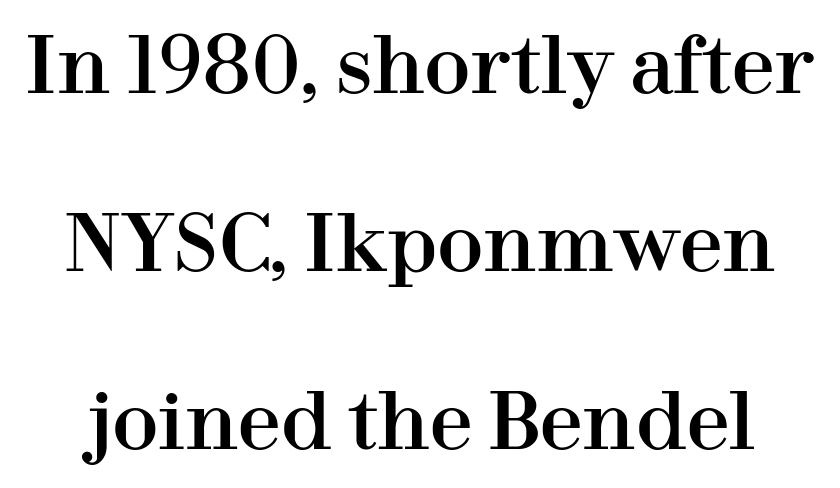
The image shows 77 px serif type, upright; set loose line spacing (2.31x), normal letter spacing, not underlined; high stroke contrast and a medium x-height.
